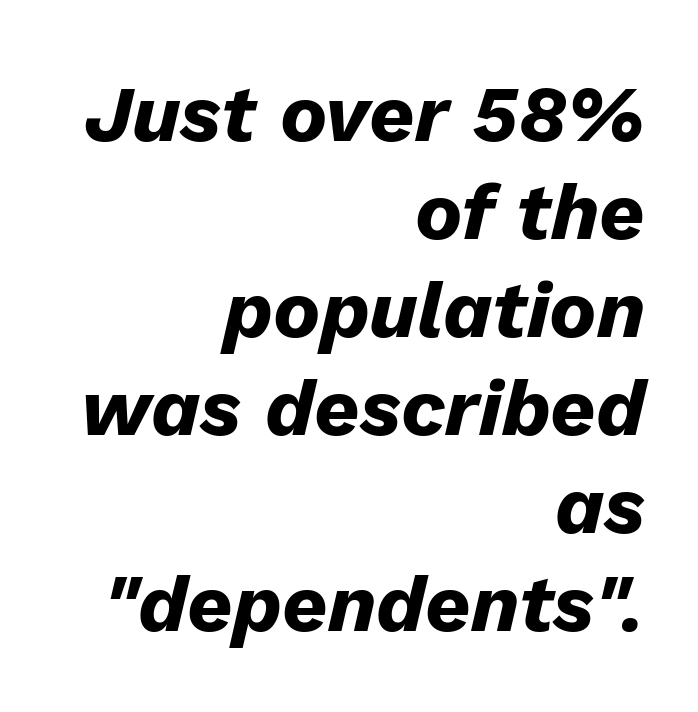
{"italic": "yes", "lean": "right", "slant_degrees": 13, "bold": "yes", "weight": "heavy", "width": "normal", "stroke_contrast": "low", "x_height": "medium", "monospaced": "no", "underline": "no", "align": "right", "line_spacing_ratio": 1.24, "letter_spacing": "normal", "letter_spacing_em": 0.0, "glyph_px": 79}
